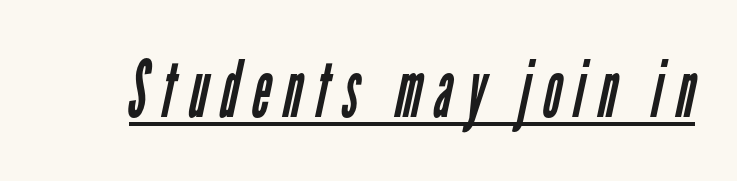
The rendering uses natural spacing where letterforms have individual widths. The glyphs are accompanied by a horizontal stroke just below them. Nothing sits at the stroke ends, so this counts as sans-serif. A light-to-regular cut is what we see here.
